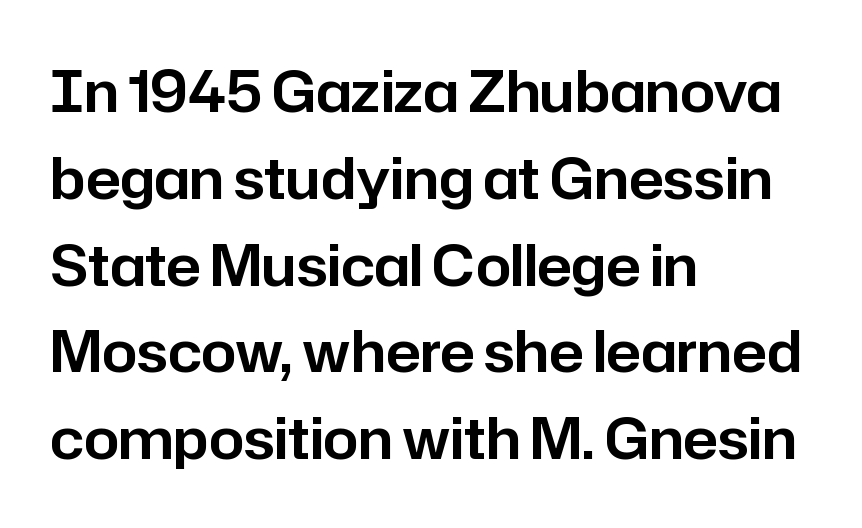
Letter spacing: default. The setting favours the left margin, as ordinary paragraphs usually do. A clean baseline with only descenders dipping below it. The font's upright variant was chosen for this text.
